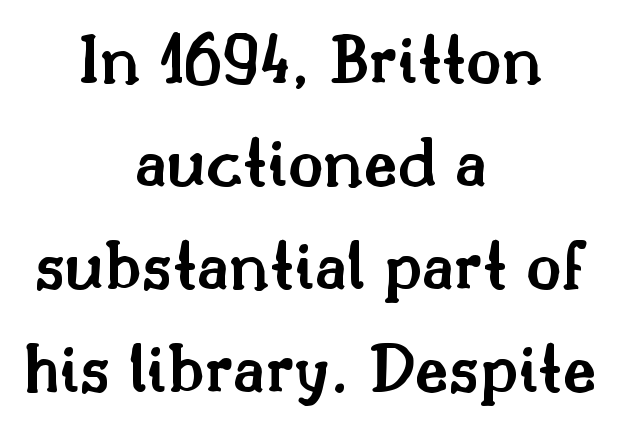
The face used here is rendered with its standard letterfit. Summary of vertical rhythm: regular, with standard interline spacing. The paragraph has two soft edges and a firm central axis. Look at the stroke-to-counter ratio: somewhat heavy, a semibold.
